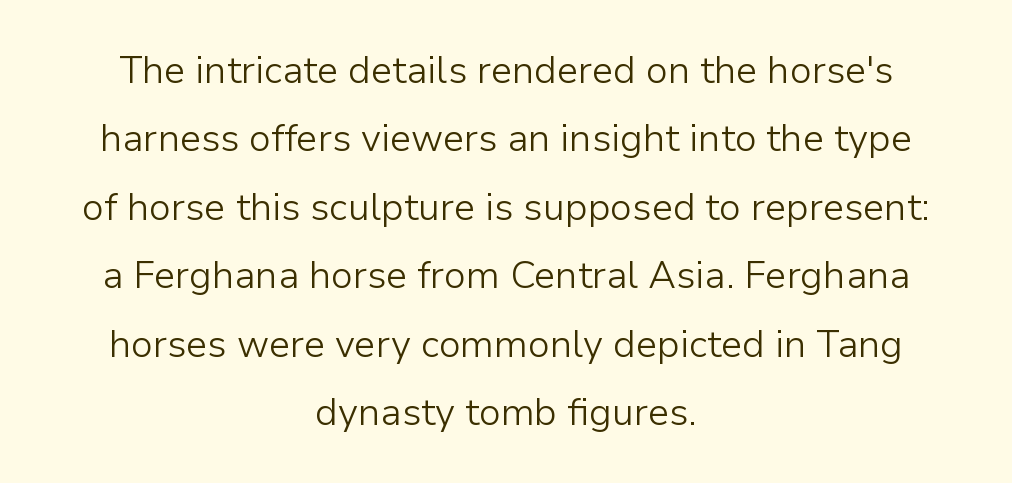
Q: Is the text bold? A: No.
Q: Is the text italic (slanted)? A: No, it is upright.
Q: Is the typeface a serif or a sans-serif typeface? A: Sans-serif.
Q: Is the text underlined? A: No.
Q: How is the paragraph aligned? A: Centered.
Q: Is the spacing between letters normal or unusually wide? A: Normal.
Q: Width (condensed, normal, or wide)? A: Normal.
Q: Stroke contrast? A: Low.
Q: x-height? A: Medium.
Q: Monospaced? A: No.
